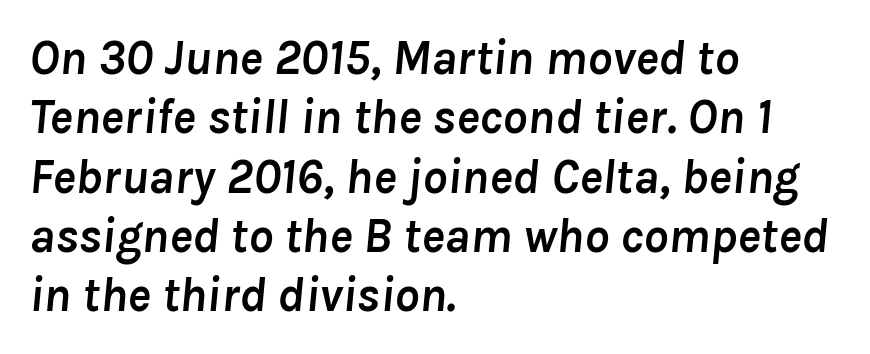
The face used here has a pronounced slope to its letters. A clean baseline with only descenders dipping below it. This sample has the flowing, uneven cadence of proportional lettering. Students, note that the glyphs here touch the page at normal intervals. Pretty heavy lettering here — definitely bold.
